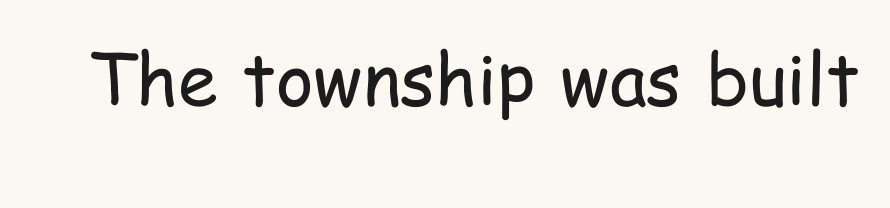
{"serif": "no", "italic": "no", "bold": "no", "weight": "regular", "width": "condensed", "stroke_contrast": "low", "x_height": "medium", "monospaced": "no", "underline": "no", "letter_spacing": "normal", "letter_spacing_em": 0.0, "glyph_px": 72}
